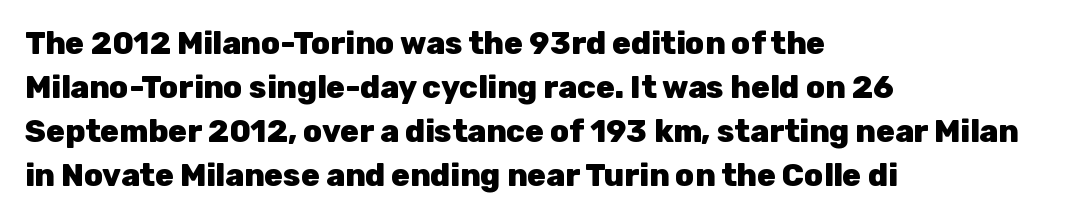
The image shows 31 px heavy sans-serif type, upright; set left-aligned, normal line spacing (1.42x), normal letter spacing, not underlined; low stroke contrast and a medium x-height.
